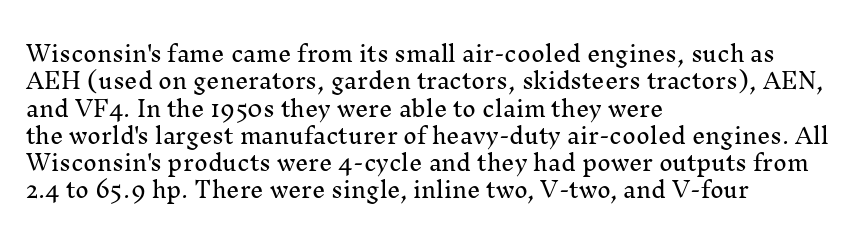
Q: Is the text italic (slanted)? A: No, it is upright.
Q: Is the text underlined? A: No.
Q: How is the paragraph aligned? A: Left-aligned.
Q: Is the spacing between letters normal or unusually wide? A: Normal.
Q: Is the spacing between lines tight, normal or loose? A: Normal.
